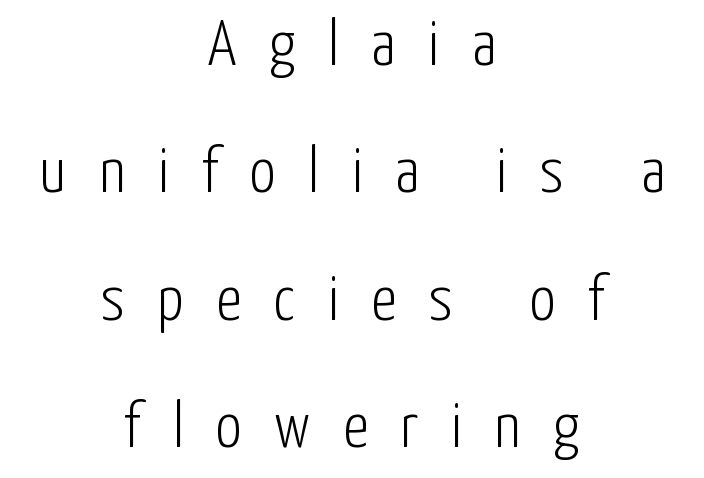
Q: Is the text bold? A: No.
Q: Is the text italic (slanted)? A: No, it is upright.
Q: Is the typeface a serif or a sans-serif typeface? A: Sans-serif.
Q: Is the text underlined? A: No.
Q: How is the paragraph aligned? A: Centered.
Q: Is the spacing between letters normal or unusually wide? A: Unusually wide.
Q: Is the spacing between lines tight, normal or loose? A: Loose.
Q: Width (condensed, normal, or wide)? A: Condensed.
Q: Stroke contrast? A: Low.
Q: x-height? A: Medium.
Q: Monospaced? A: No.
